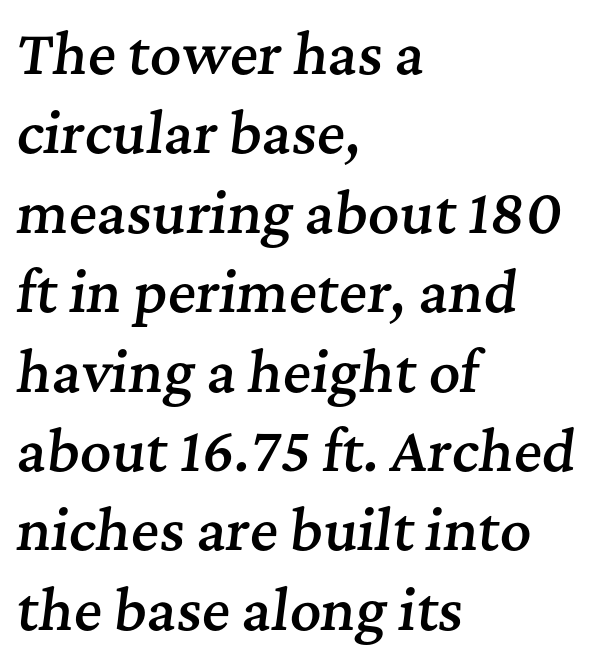
The image shows 54 px semibold serif type, italic (leaning right); set left-aligned, normal line spacing (1.47x), normal letter spacing, not underlined; medium stroke contrast and a medium x-height.
